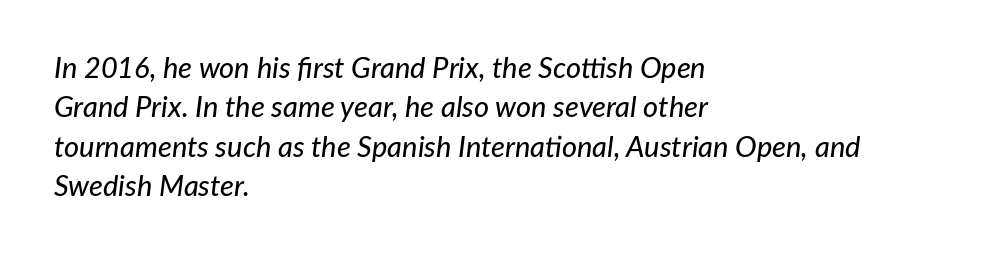
It's the slanting kind of type. A bare baseline throughout the passage. Layout note: lines flush left. Spacing verdict: proportional, widths tailored to each character.
